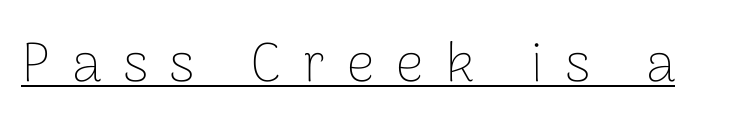
Q: Is the text bold? A: No.
Q: Is the text italic (slanted)? A: No, it is upright.
Q: Is the typeface a serif or a sans-serif typeface? A: Sans-serif.
Q: Is the text underlined? A: Yes.
Q: Is the spacing between letters normal or unusually wide? A: Unusually wide.
Q: Width (condensed, normal, or wide)? A: Normal.
Q: Stroke contrast? A: Low.
Q: x-height? A: Medium.
Q: Monospaced? A: No.
